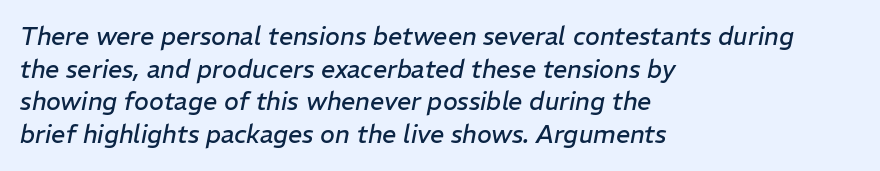
The image shows 25 px text type, italic (leaning right); set left-aligned, normal line spacing (1.31x), normal letter spacing, not underlined.
